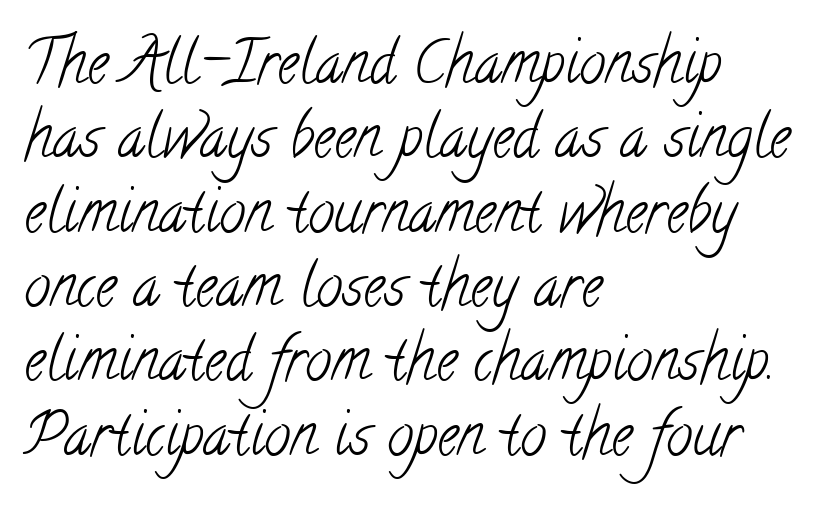
Unbolded letterforms with no extra heft. The lines sit at an ordinary, default distance from one another. These lines keep a tight, regular rhythm from letter to letter. The face used here is proportionally spaced, like ordinary book or web type.
